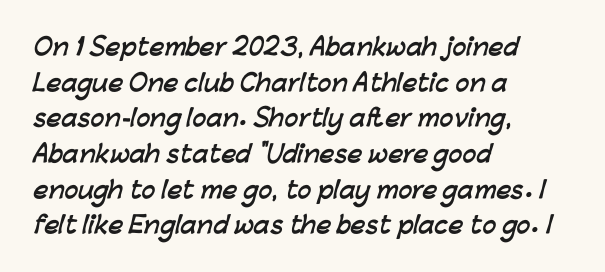
Q: Is the text bold? A: Yes.
Q: Is the text underlined? A: No.
Q: How is the paragraph aligned? A: Left-aligned.
Q: Is the spacing between letters normal or unusually wide? A: Normal.
Q: Is the spacing between lines tight, normal or loose? A: Normal.
